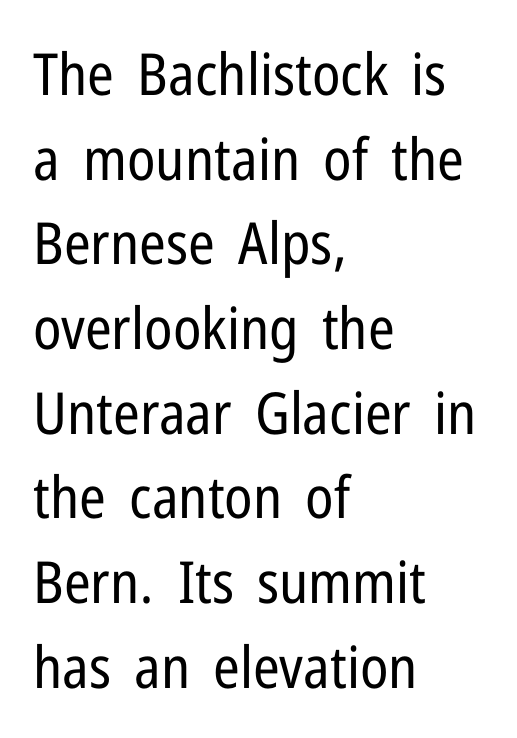
The image shows 58 px regular-weight, condensed sans-serif type, upright; set left-aligned, normal line spacing (1.46x), normal letter spacing, not underlined; low stroke contrast and a medium x-height.
